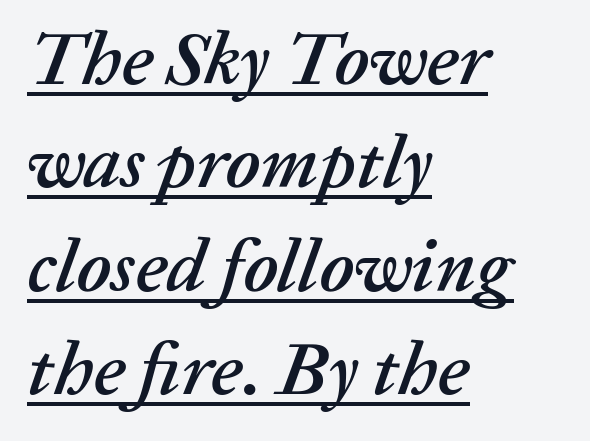
{"italic": "yes", "lean": "right", "slant_degrees": 20, "width": "normal", "stroke_contrast": "low", "x_height": "medium", "monospaced": "no", "underline": "yes", "align": "left", "line_spacing": "normal", "line_spacing_ratio": 1.38, "letter_spacing": "normal", "letter_spacing_em": 0.0, "glyph_px": 75}
